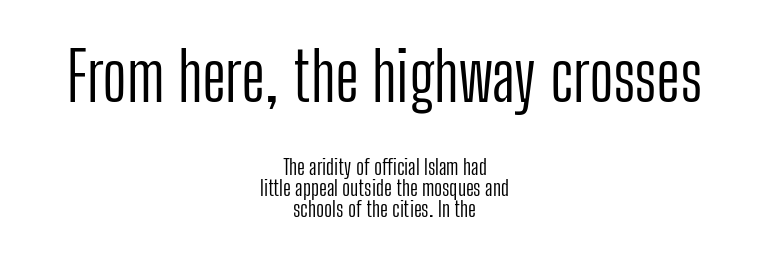
Honestly, there is no underline to notice here at all. Is the letter spacing exaggerated? No — it looks like the ordinary default. Look at the bottom of the vertical strokes: they stop flat, with no serifs. Visually, the top section dominates because its glyphs are scaled up. Interline gaps are noticeably narrow in this sample.
